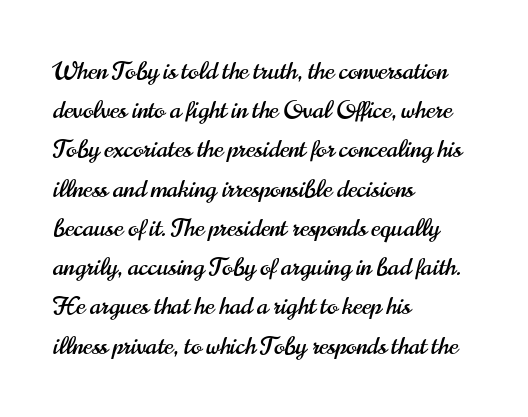
The image shows 25 px text type; set left-aligned, normal line spacing (1.57x), normal letter spacing, not underlined.
